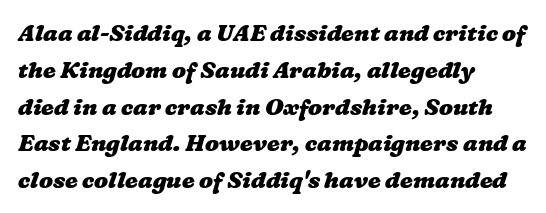
The image shows 23 px bold type; set left-aligned, normal line spacing (1.6x), normal letter spacing, not underlined.
